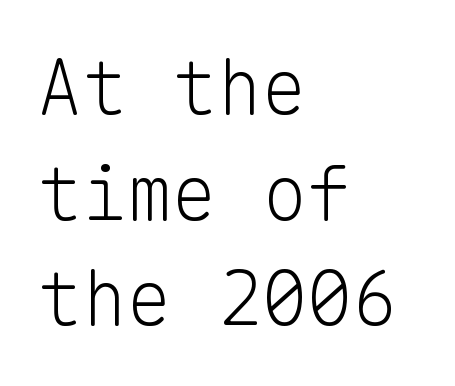
The image shows 75 px light sans-serif type, upright, monospaced; set left-aligned, normal line spacing (1.41x), normal letter spacing, not underlined; low stroke contrast and a medium x-height.
